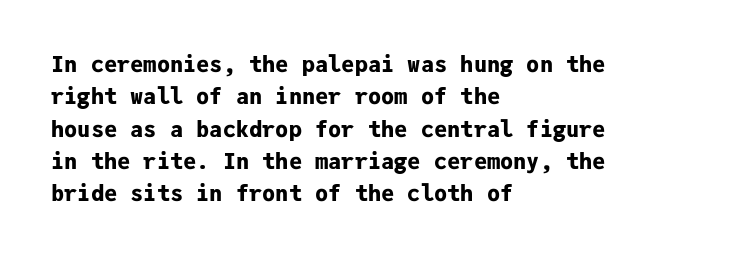
{"italic": "no", "bold": "yes", "underline": "no", "align": "left", "line_spacing": "normal", "line_spacing_ratio": 1.47, "letter_spacing": "normal", "letter_spacing_em": 0.0, "glyph_px": 22}
